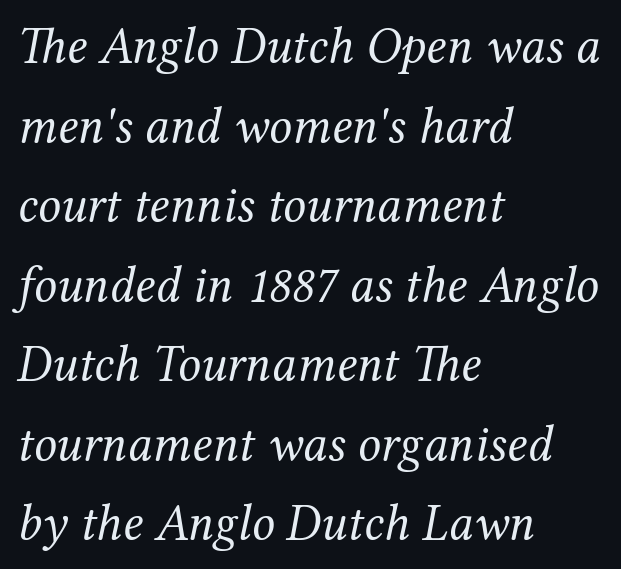
The image shows 51 px regular-weight serif type, italic (leaning right); set left-aligned, normal line spacing (1.56x), normal letter spacing, not underlined; medium stroke contrast and a medium x-height.
